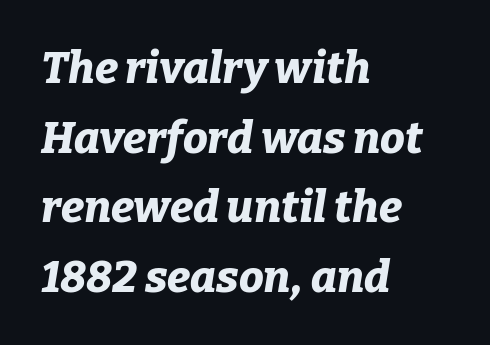
{"italic": "yes", "lean": "right", "slant_degrees": 9, "bold": "yes", "weight": "bold", "width": "normal", "stroke_contrast": "low", "x_height": "medium", "monospaced": "no", "underline": "no", "align": "left", "line_spacing": "normal", "line_spacing_ratio": 1.58, "letter_spacing": "normal", "letter_spacing_em": 0.0, "glyph_px": 44}
